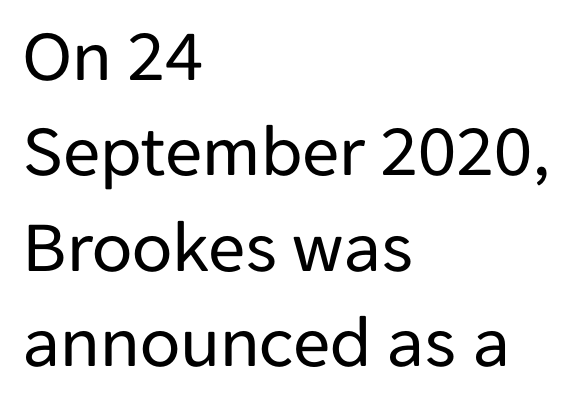
Q: Is the text bold? A: No.
Q: Is the text italic (slanted)? A: No, it is upright.
Q: Is the typeface a serif or a sans-serif typeface? A: Sans-serif.
Q: Is the text underlined? A: No.
Q: How is the paragraph aligned? A: Left-aligned.
Q: Is the spacing between letters normal or unusually wide? A: Normal.
Q: Is the spacing between lines tight, normal or loose? A: Normal.
Q: Width (condensed, normal, or wide)? A: Normal.
Q: Stroke contrast? A: Low.
Q: x-height? A: Medium.
Q: Monospaced? A: No.
